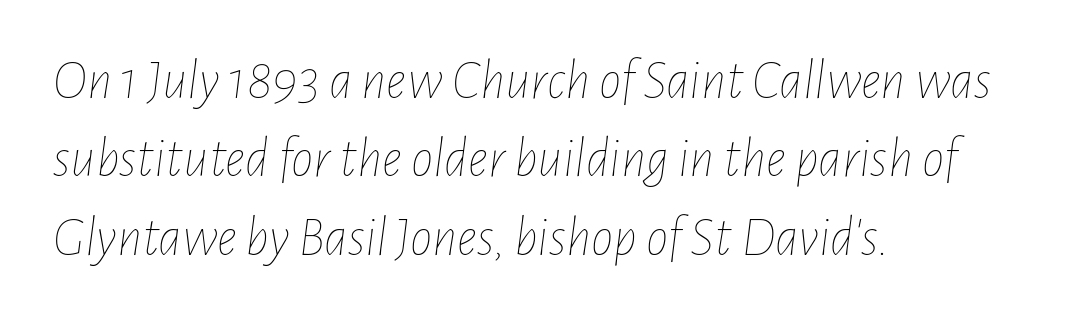
The image shows 56 px thin, condensed type, italic (leaning right); set left-aligned, normal line spacing (1.4x), normal letter spacing, not underlined; low stroke contrast and a medium x-height.
